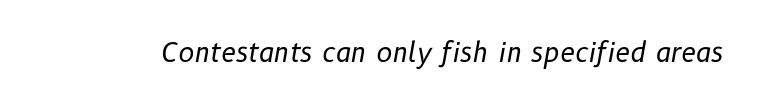
The image shows 27 px text type, italic (leaning right); set normal letter spacing, not underlined.
